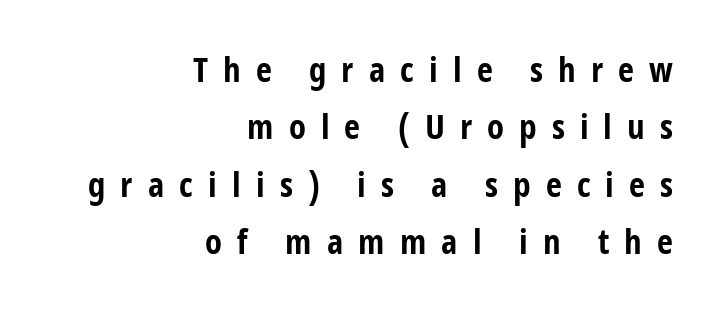
Character widths vary here, with narrow letters taking less room than wide ones. Tall strokes in this sample are plumb rather than angled. Leading matches the norm, producing a regular column. Honestly, there is no underline to notice here at all.
